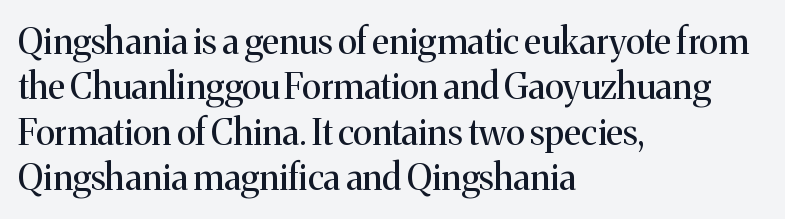
The image shows 36 px regular-weight serif type, upright; set left-aligned, normal line spacing (1.26x), normal letter spacing, not underlined; medium stroke contrast and a medium x-height.
